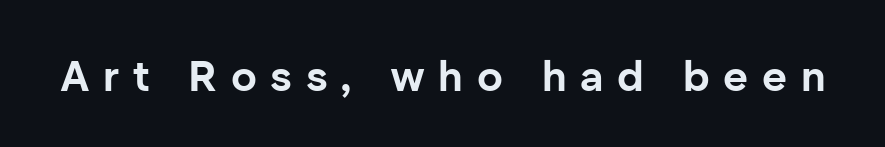
{"serif": "no", "italic": "no", "bold": "yes", "weight": "bold", "width": "normal", "stroke_contrast": "low", "x_height": "medium", "monospaced": "no", "underline": "no", "letter_spacing": "wide", "letter_spacing_em": 0.32, "glyph_px": 43}
